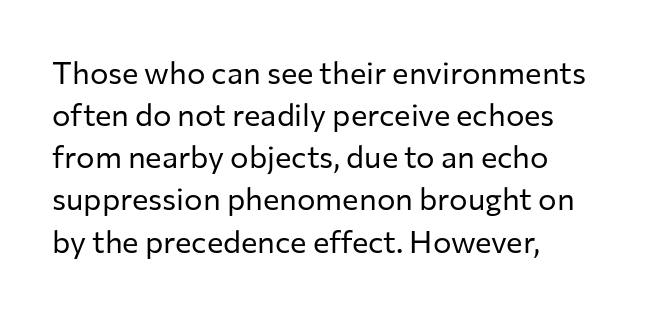
The image shows 31 px regular-weight sans-serif type, upright; set left-aligned, normal line spacing (1.36x), normal letter spacing, not underlined; low stroke contrast and a medium x-height.
